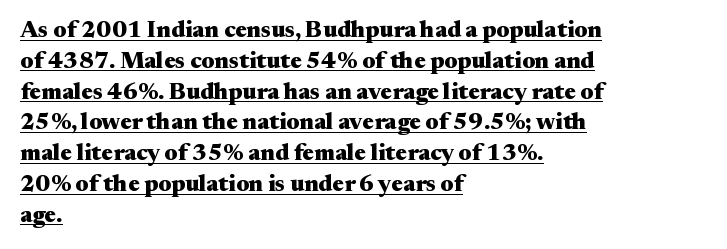
Q: Is the text bold? A: Yes.
Q: Is the text italic (slanted)? A: No, it is upright.
Q: Is the text underlined? A: Yes.
Q: How is the paragraph aligned? A: Left-aligned.
Q: Is the spacing between letters normal or unusually wide? A: Normal.
Q: Is the spacing between lines tight, normal or loose? A: Normal.
